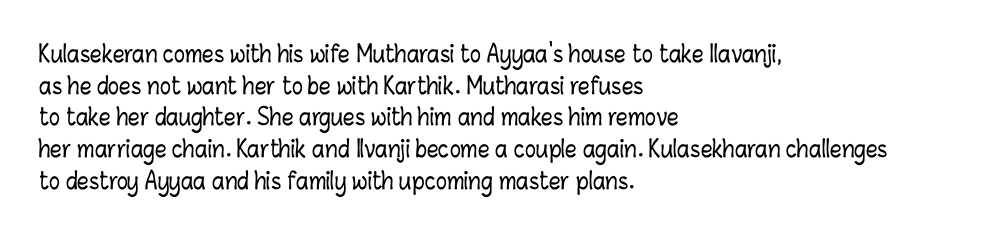
The image shows 23 px text type, upright; set left-aligned, normal line spacing (1.38x), normal letter spacing, not underlined.
